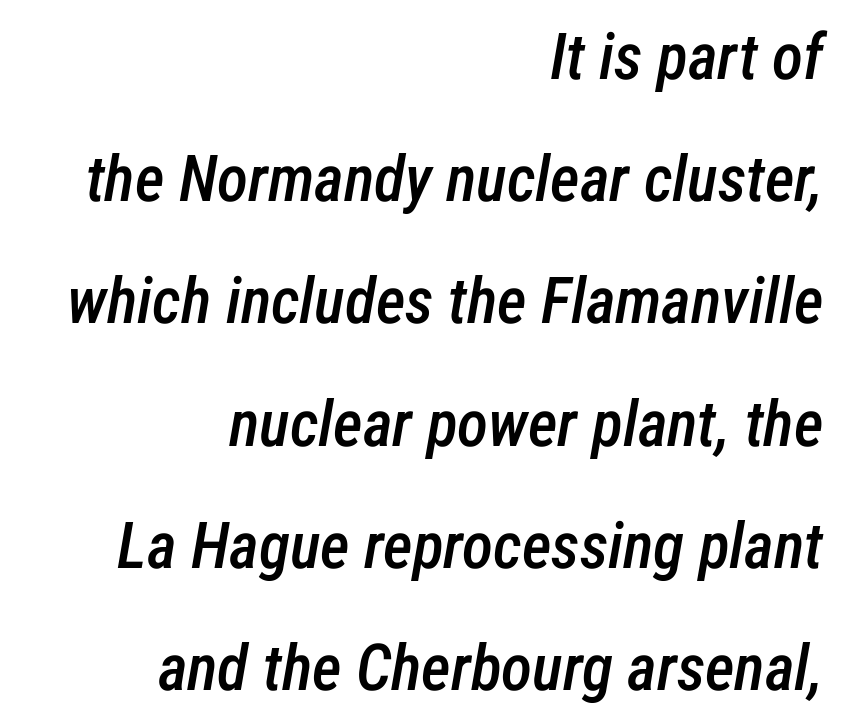
Nobody drew a line under any word here. The sample has been set in demibold, a notch under bold. Looking at the ascenders, they clearly lean. Is the letter spacing exaggerated? No — it looks like the ordinary default. These lines stand farther apart than default settings would place them.
